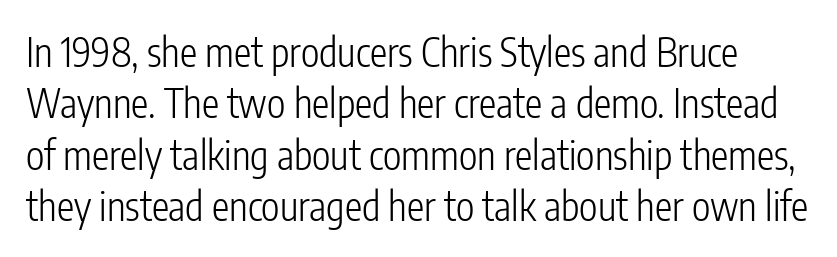
The letterforms sit at book weight or below. You could not count columns in this text — the font is proportionally spaced. Tracking here is standard; glyphs follow each other at the usual distance. Compared with typical paragraphs, the rows here are spaced about the same. Nobody drew a line under any word here. Posture: upright roman.
